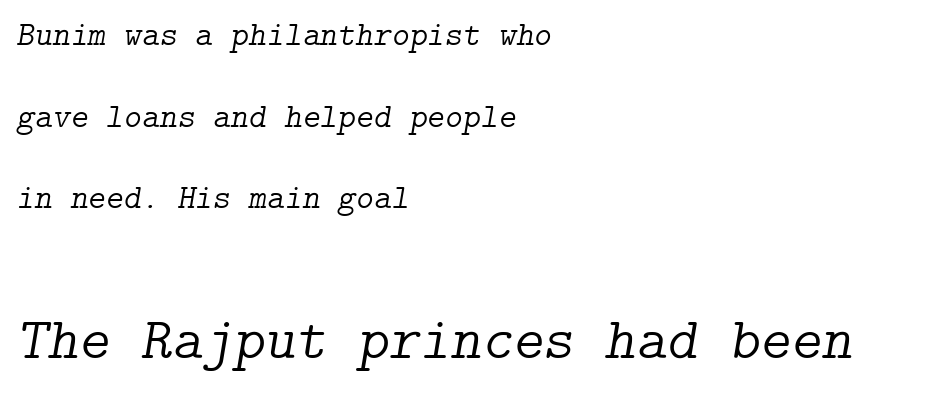
{"serif": "yes", "italic": "yes", "lean": "right", "slant_degrees": 9, "bold": "no", "weight": "light", "width": "normal", "stroke_contrast": "low", "x_height": "medium", "underline": "no", "align": "left", "line_spacing": "loose", "line_spacing_ratio": 2.4, "letter_spacing": "normal", "letter_spacing_em": 0.0, "larger_block": "second", "size_ratio": 1.74, "glyph_px": 59}
